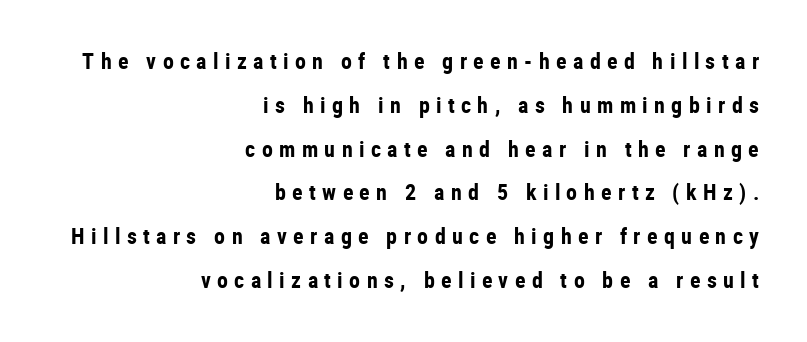
No word sits above an underline. One glance says open: line gaps are wider than usual. Short note: letters widely spaced. Right-aligned paragraph, ragged on the left. How heavy is the stroke? Heavy — this is a bold. A typesetter would mark this as roman, not italic.
